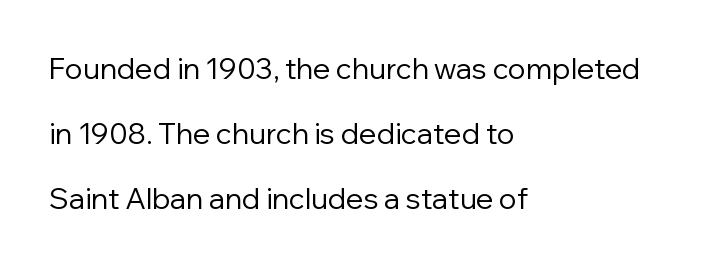
The image shows 29 px regular-weight sans-serif type, upright; set left-aligned, loose line spacing (2.25x), normal letter spacing, not underlined; low stroke contrast and a medium x-height.
